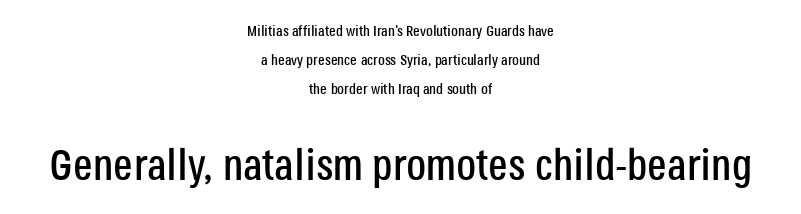
{"serif": "no", "italic": "no", "width": "condensed", "stroke_contrast": "low", "x_height": "large", "monospaced": "no", "underline": "no", "align": "center", "line_spacing": "loose", "line_spacing_ratio": 1.93, "letter_spacing": "normal", "letter_spacing_em": 0.0, "larger_block": "second", "size_ratio": 2.93, "glyph_px": 44}
